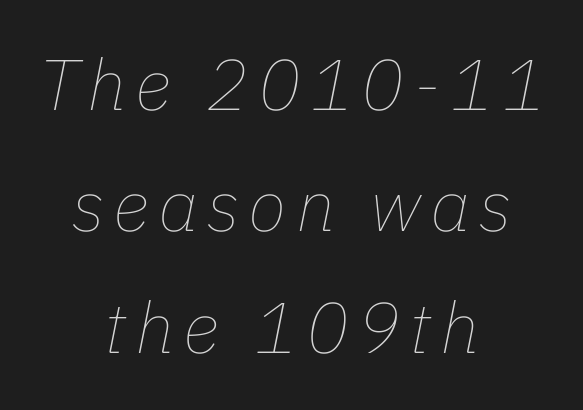
{"italic": "yes", "lean": "right", "slant_degrees": 11, "bold": "no", "weight": "thin", "width": "normal", "stroke_contrast": "low", "x_height": "medium", "monospaced": "no", "underline": "no", "align": "center", "line_spacing_ratio": 1.71, "glyph_px": 71}
